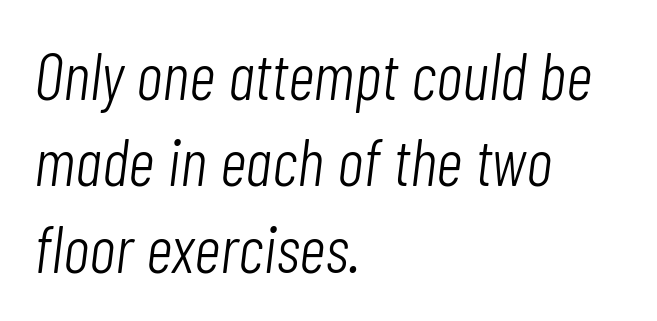
The image shows 66 px light, condensed type, italic (leaning right); set left-aligned, normal line spacing (1.31x), normal letter spacing, not underlined; low stroke contrast and a medium x-height.
